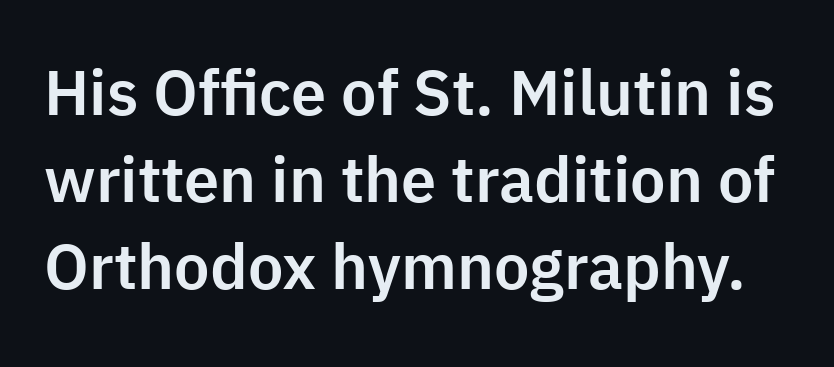
Unlike a traditional serif, this face leaves its strokes unadorned. The rendering uses a moderate line-height, typical for paragraphs. Do the characters align in a grid? No, the font is proportional. Beneath every word, the page is bare. Default kerning and tracking; the words read as compact shapes. Ascenders rise straight up at ninety degrees.
